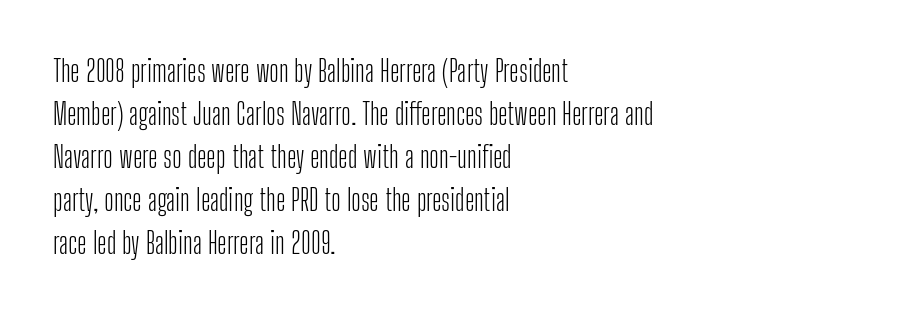
Rendered with straight, roman letterforms. The gaps between neighbouring characters are ordinary and unremarkable. Vertical stems look standard width or narrower in stroke. The zone under the glyphs is completely vacant. You can tell from the bare stems that sans-serif type was used. A classic flush-left, rag-right setting is used for this passage.
